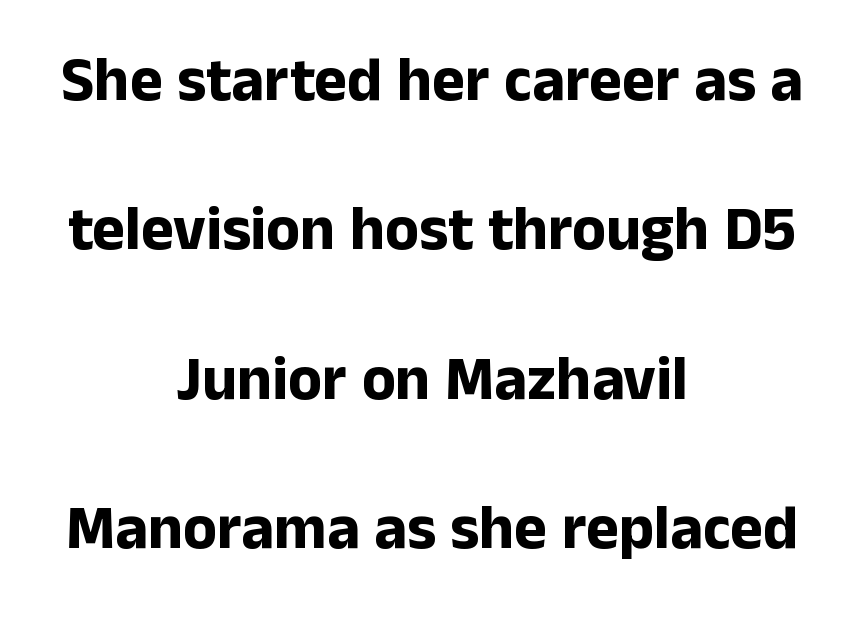
Character widths vary here, with narrow letters taking less room than wide ones. Typesetter's note: full bold, strokes at maximum text heaviness. The passage shown is typeset with a sans-serif family. Descender tails drop into unmarked territory. The whitespace from short lines is split evenly between both sides. Students, observe: this is what heavily led, spacious text looks like.
